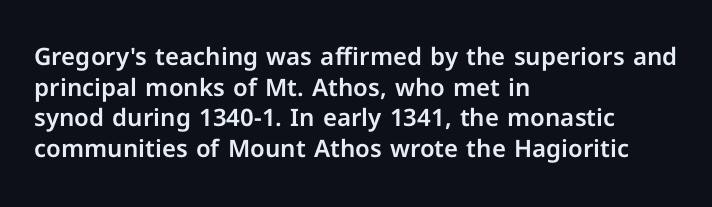
{"italic": "no", "underline": "no", "align": "left", "line_spacing": "normal", "line_spacing_ratio": 1.28, "letter_spacing": "normal", "letter_spacing_em": 0.0, "glyph_px": 24}
